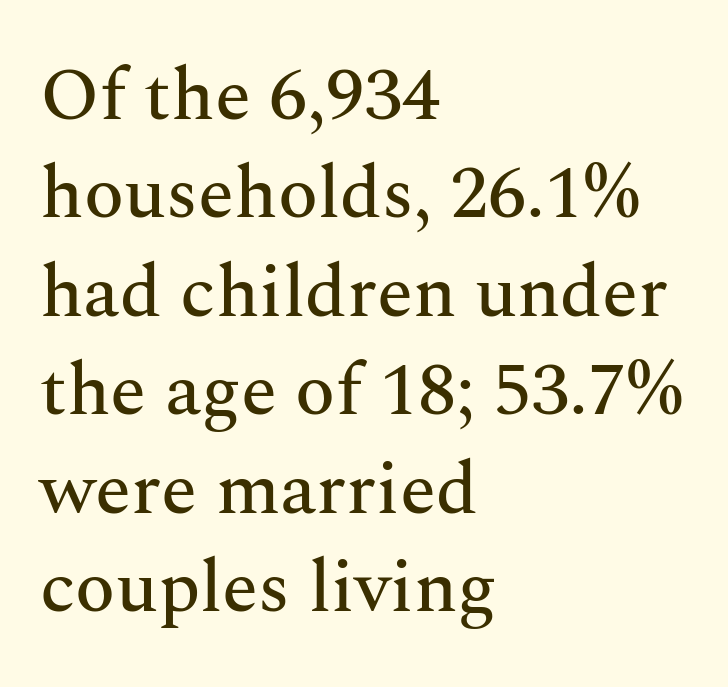
{"serif": "yes", "italic": "no", "width": "normal", "stroke_contrast": "medium", "x_height": "medium", "monospaced": "no", "underline": "no", "align": "left", "line_spacing": "normal", "line_spacing_ratio": 1.33, "letter_spacing": "normal", "letter_spacing_em": 0.0, "glyph_px": 74}
